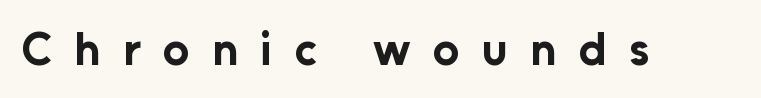
Q: Is the text bold? A: Yes.
Q: Is the text italic (slanted)? A: No, it is upright.
Q: Is the typeface a serif or a sans-serif typeface? A: Sans-serif.
Q: Is the text underlined? A: No.
Q: Is the spacing between letters normal or unusually wide? A: Unusually wide.
Q: Width (condensed, normal, or wide)? A: Normal.
Q: Stroke contrast? A: Low.
Q: x-height? A: Medium.
Q: Monospaced? A: No.
